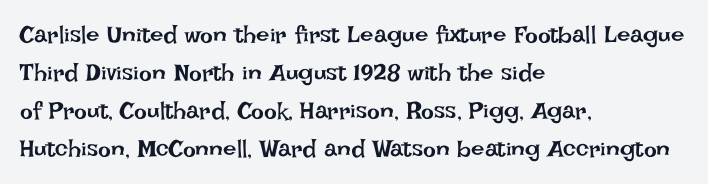
Is there much room between lines? A standard amount, neither cramped nor airy. A roman cut, with each character standing at attention. How are the letters spaced? Ordinarily, with no added tracking. This rendering features lettering with no underline. The paragraph shown leans on its left margin. The weight tops out at a normal text grade.
